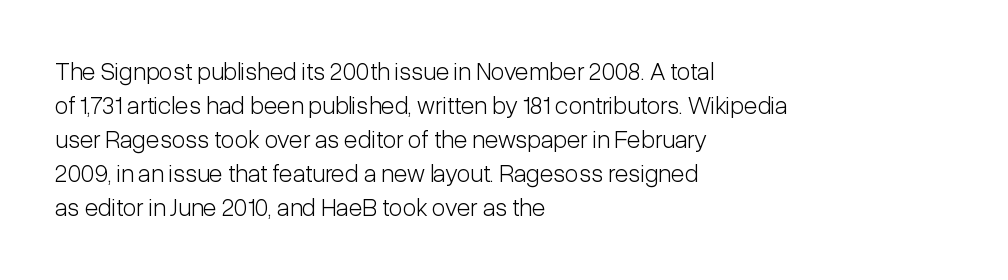
Q: Is the text bold? A: No.
Q: Is the text italic (slanted)? A: No, it is upright.
Q: Is the text underlined? A: No.
Q: How is the paragraph aligned? A: Left-aligned.
Q: Is the spacing between letters normal or unusually wide? A: Normal.
Q: Is the spacing between lines tight, normal or loose? A: Normal.
